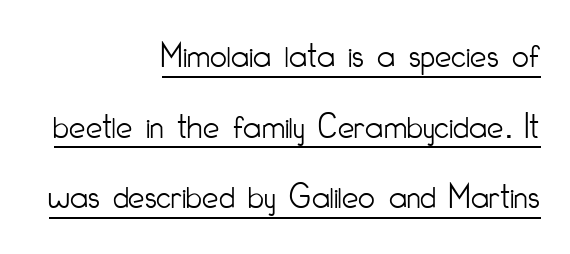
The image shows 37 px light, condensed sans-serif type, upright; set right-aligned, loose line spacing (1.91x), normal letter spacing, underlined; low stroke contrast and a small x-height.
